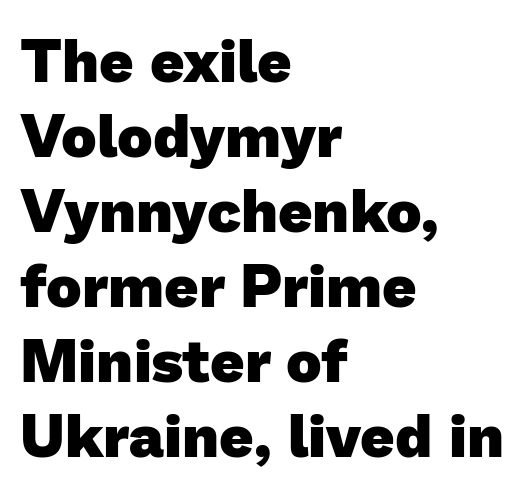
{"serif": "no", "bold": "yes", "weight": "heavy", "width": "normal", "stroke_contrast": "low", "x_height": "medium", "monospaced": "no", "underline": "no", "align": "left", "line_spacing": "normal", "line_spacing_ratio": 1.25, "letter_spacing": "normal", "letter_spacing_em": 0.0, "glyph_px": 60}
